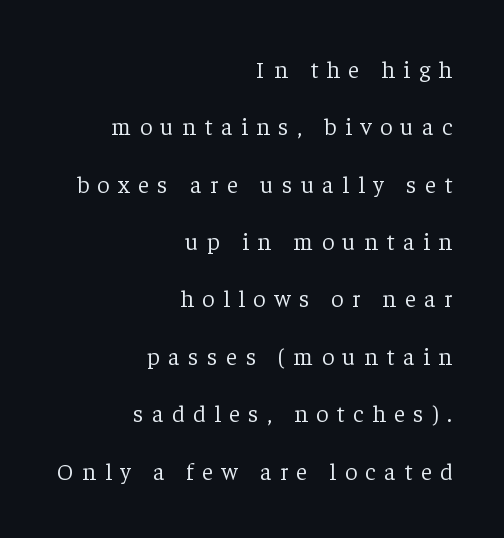
Letters have the restrained weight of plain body copy at most. The foot of each line stays bare and open. Characters follow at a spacing far wider than the type designer built in. The leading is generous, giving the passage an open texture. Style check: upright.
